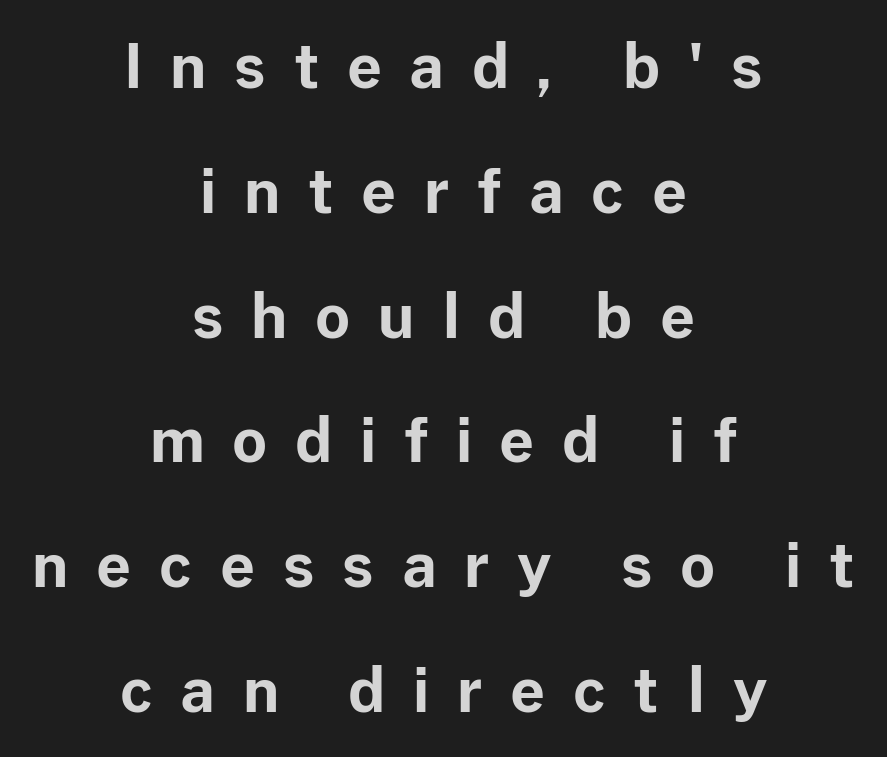
The image shows 60 px bold sans-serif type, upright; set centered, loose line spacing (2.08x), unusually wide letter spacing (+0.46 em), not underlined; low stroke contrast and a medium x-height.
